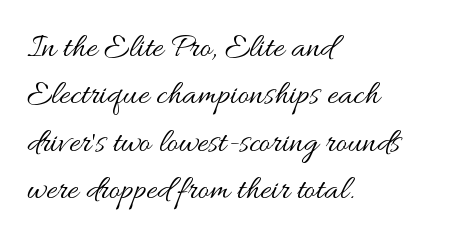
The image shows 34 px regular-weight, wide type; set left-aligned, normal line spacing (1.39x), normal letter spacing, not underlined; medium stroke contrast and a small x-height.
